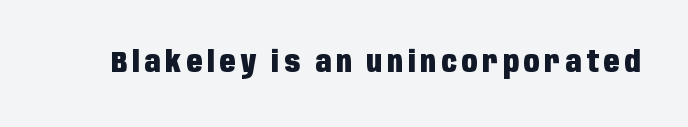
Q: Is the text bold? A: Yes.
Q: Is the text italic (slanted)? A: No, it is upright.
Q: Is the typeface a serif or a sans-serif typeface? A: Sans-serif.
Q: Is the text underlined? A: No.
Q: Width (condensed, normal, or wide)? A: Condensed.
Q: Stroke contrast? A: Low.
Q: x-height? A: Large.
Q: Monospaced? A: No.
